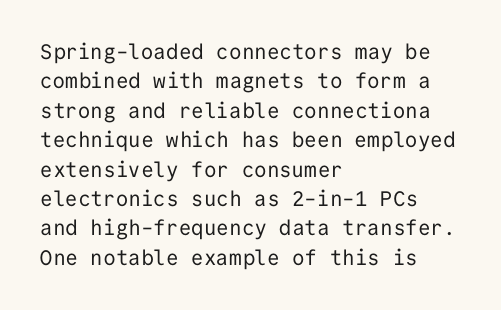
A clean baseline with only descenders dipping below it. If you drew a line through each stem, it would be perfectly vertical. Honestly, the row spacing looks completely unremarkable. Is this a heavy cut? Hardly; it is regular or lighter.
